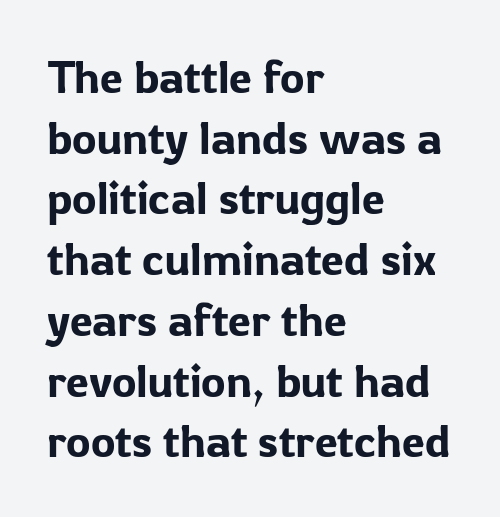
The image shows 46 px sans-serif type, upright; set left-aligned, normal line spacing (1.32x), normal letter spacing, not underlined; low stroke contrast and a medium x-height.
